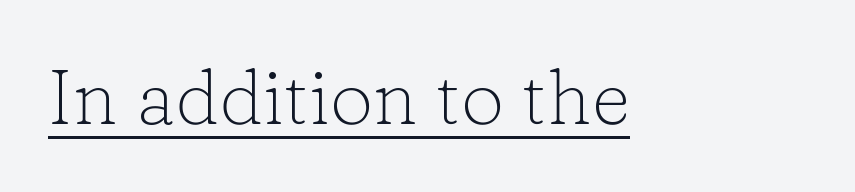
The image shows 77 px light serif type, upright; set normal letter spacing, underlined; low stroke contrast and a medium x-height.
